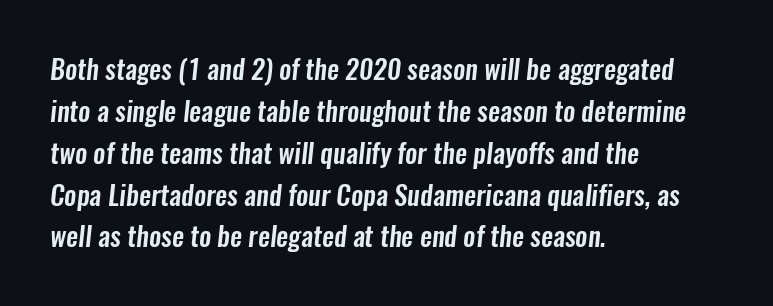
{"underline": "no", "align": "left", "line_spacing": "normal", "line_spacing_ratio": 1.55, "letter_spacing": "normal", "letter_spacing_em": 0.0, "glyph_px": 27}
